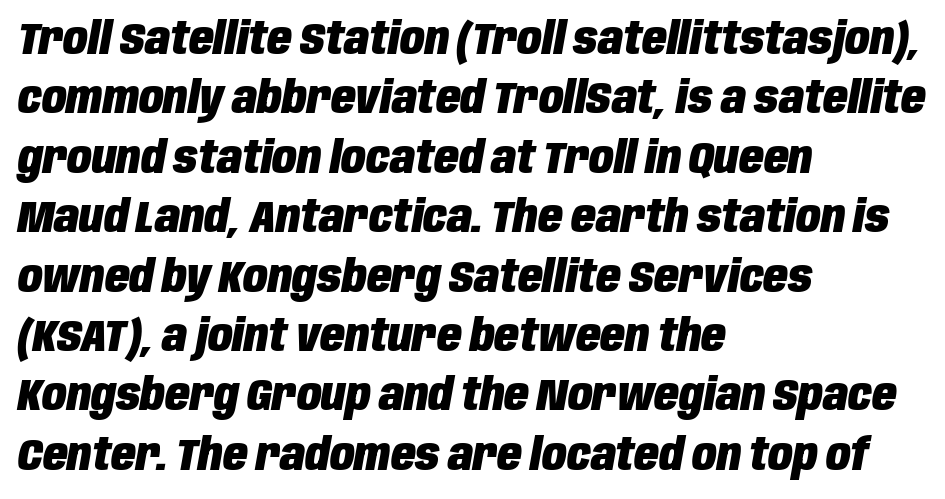
{"italic": "yes", "lean": "right", "slant_degrees": 10, "bold": "yes", "weight": "heavy", "width": "condensed", "stroke_contrast": "low", "x_height": "large", "monospaced": "no", "underline": "no", "align": "left", "line_spacing": "normal", "line_spacing_ratio": 1.32, "letter_spacing": "normal", "letter_spacing_em": 0.0, "glyph_px": 45}
